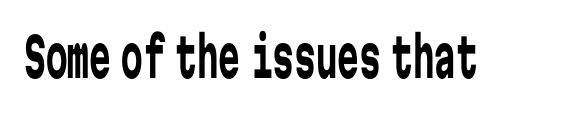
Q: Is the text bold? A: No.
Q: Is the text italic (slanted)? A: No, it is upright.
Q: Is the typeface a serif or a sans-serif typeface? A: Sans-serif.
Q: Is the text underlined? A: No.
Q: Is the spacing between letters normal or unusually wide? A: Normal.
Q: Width (condensed, normal, or wide)? A: Condensed.
Q: Stroke contrast? A: Low.
Q: x-height? A: Medium.
Q: Monospaced? A: Yes.
